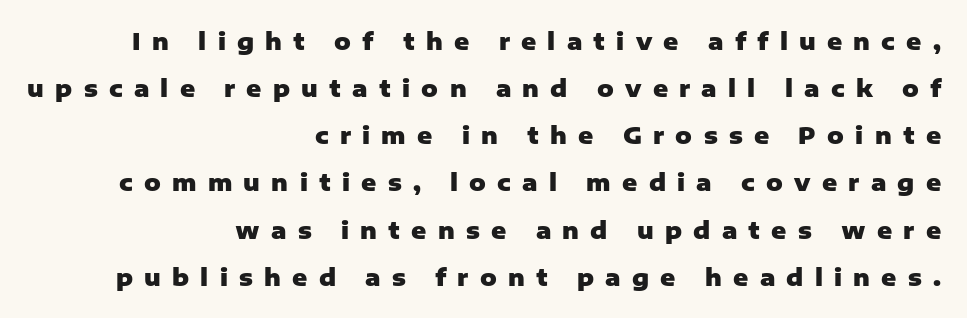
Q: Is the text bold? A: Yes.
Q: Is the text italic (slanted)? A: No, it is upright.
Q: Is the text underlined? A: No.
Q: How is the paragraph aligned? A: Right-aligned.
Q: Is the spacing between letters normal or unusually wide? A: Unusually wide.
Q: Is the spacing between lines tight, normal or loose? A: Loose.
